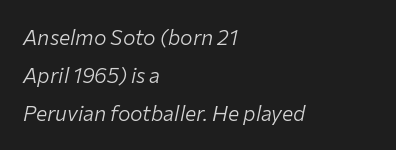
Bare-footed words on every line. The passage shown has conventional tracking throughout. This rendering uses left alignment, leaving the right contour irregular. Weight: not bold — regular or lighter. There's an unmistakable incline to the writing here.
